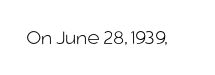
The space directly below the letters is spotless. Quick note: not italic, upright. The line texture is even and compact thanks to regular tracking. These glyphs show unthickened strokes, regular width or finer.
